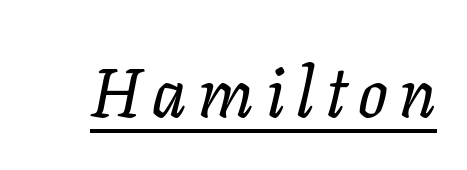
Q: Is the text italic (slanted)? A: Yes, it leans right by about 11 degrees.
Q: Is the typeface a serif or a sans-serif typeface? A: Serif.
Q: Is the text underlined? A: Yes.
Q: Width (condensed, normal, or wide)? A: Normal.
Q: Stroke contrast? A: Low.
Q: x-height? A: Medium.
Q: Monospaced? A: No.
